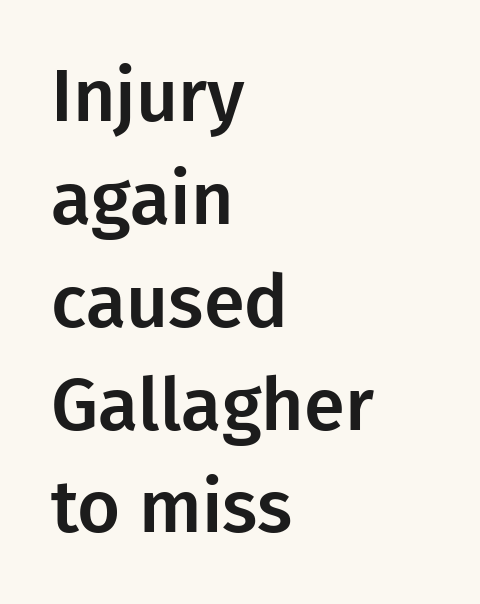
The image shows 74 px sans-serif type, upright; set left-aligned, normal line spacing (1.39x), normal letter spacing, not underlined; low stroke contrast and a medium x-height.
